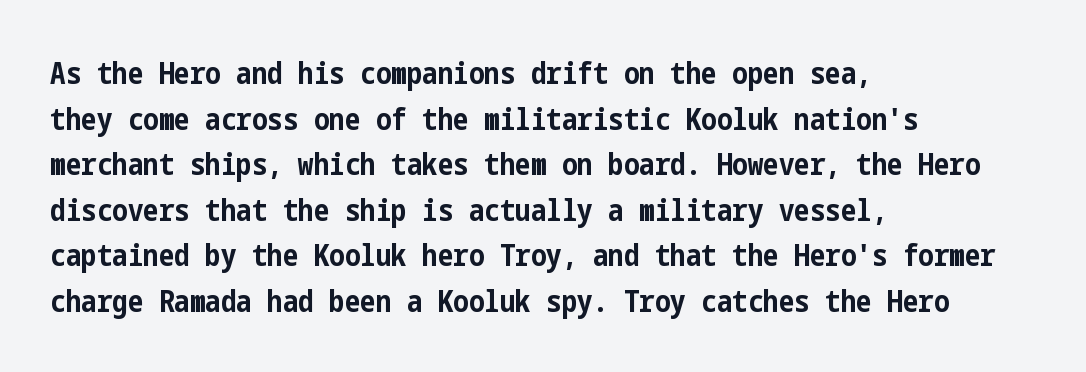
Q: Is the text bold? A: Yes.
Q: Is the text italic (slanted)? A: No, it is upright.
Q: Is the typeface a serif or a sans-serif typeface? A: Sans-serif.
Q: Is the text underlined? A: No.
Q: How is the paragraph aligned? A: Left-aligned.
Q: Is the spacing between letters normal or unusually wide? A: Normal.
Q: Is the spacing between lines tight, normal or loose? A: Normal.
Q: Width (condensed, normal, or wide)? A: Condensed.
Q: Stroke contrast? A: Low.
Q: x-height? A: Medium.
